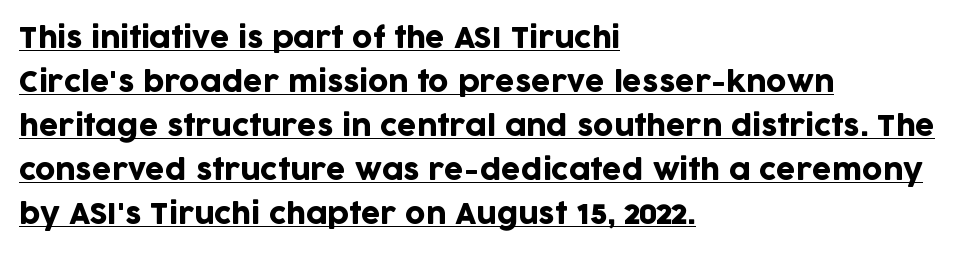
The image shows 28 px sans-serif type, upright; set left-aligned, normal line spacing (1.57x), normal letter spacing, underlined; low stroke contrast and a large x-height.
